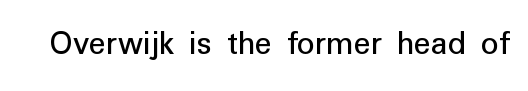
Q: Is the text bold? A: No.
Q: Is the text italic (slanted)? A: No, it is upright.
Q: Is the typeface a serif or a sans-serif typeface? A: Sans-serif.
Q: Is the text underlined? A: No.
Q: Is the spacing between letters normal or unusually wide? A: Normal.
Q: Width (condensed, normal, or wide)? A: Normal.
Q: Stroke contrast? A: Low.
Q: x-height? A: Medium.
Q: Monospaced? A: No.
